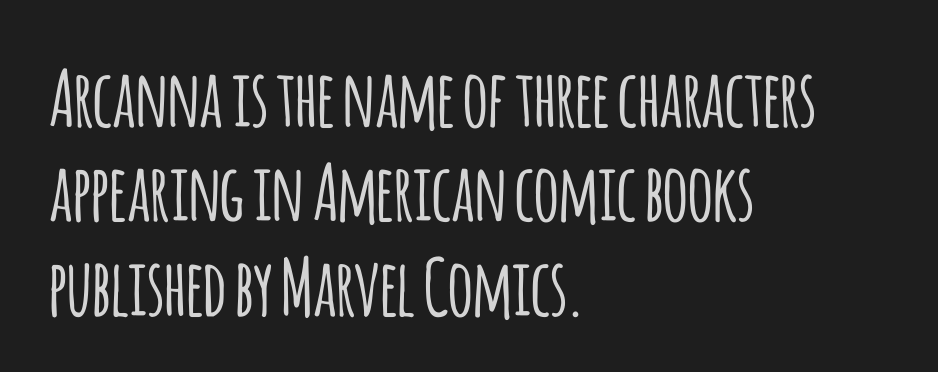
The image shows 78 px condensed sans-serif type, upright; set left-aligned, line spacing 1.21x, normal letter spacing, not underlined; low stroke contrast and a large x-height.
